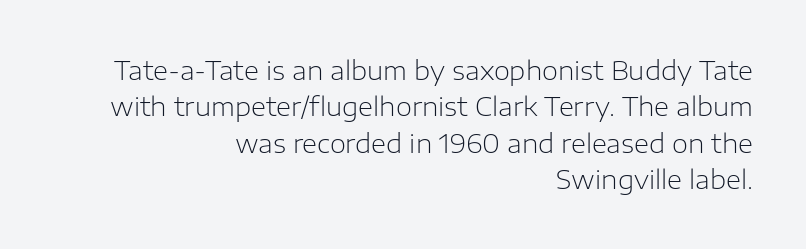
The space beneath each line is pristine and unruled. Baseline-to-baseline distance is the conventional proportion of letter height. Typeset ragged left — the right edge is the straight one. Italic? Not at all — the glyphs are vertical. The cut favours lightness, reaching ordinary text weight at its darkest.
